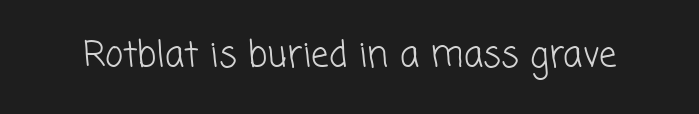
Q: Is the text bold? A: No.
Q: Is the typeface a serif or a sans-serif typeface? A: Sans-serif.
Q: Is the text underlined? A: No.
Q: Is the spacing between letters normal or unusually wide? A: Normal.
Q: Width (condensed, normal, or wide)? A: Normal.
Q: Stroke contrast? A: Low.
Q: x-height? A: Medium.
Q: Monospaced? A: No.
